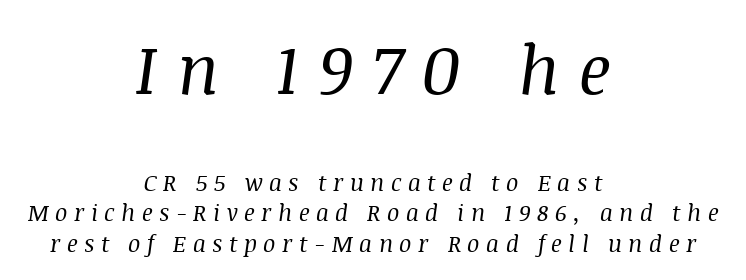
Decoration check: the copy has no underline. Horizontal bands of white between lines are of average thickness. Weight: in the light-to-regular range. Are there feet on the stems? There are — it's a serif. Notice how the stems are inclined rather than vertical — that's the hallmark of italics.
